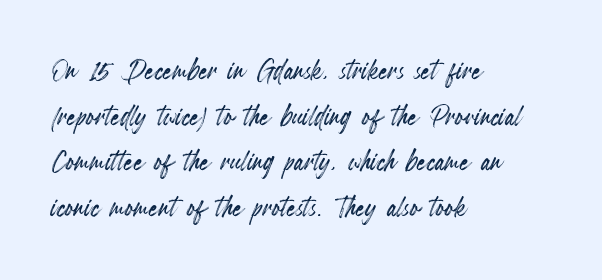
Q: Is the text italic (slanted)? A: Yes.
Q: Is the text underlined? A: No.
Q: How is the paragraph aligned? A: Left-aligned.
Q: Is the spacing between letters normal or unusually wide? A: Normal.
Q: Is the spacing between lines tight, normal or loose? A: Normal.
Q: Width (condensed, normal, or wide)? A: Condensed.
Q: x-height? A: Small.
Q: Monospaced? A: No.
